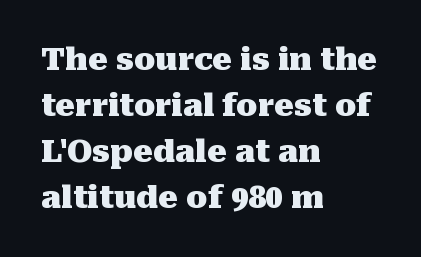
Q: Is the text bold? A: Yes.
Q: Is the text italic (slanted)? A: No, it is upright.
Q: Is the typeface a serif or a sans-serif typeface? A: Serif.
Q: Is the text underlined? A: No.
Q: How is the paragraph aligned? A: Left-aligned.
Q: Is the spacing between letters normal or unusually wide? A: Normal.
Q: Is the spacing between lines tight, normal or loose? A: Normal.
Q: Width (condensed, normal, or wide)? A: Normal.
Q: Stroke contrast? A: Medium.
Q: x-height? A: Medium.
Q: Monospaced? A: No.
